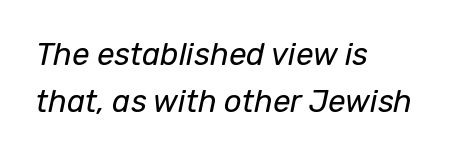
The ragged edge is on the right, which tells us the setting is flush left. Compared with ordinary roman type, these characters are visibly tilted. Summary of vertical rhythm: regular, with standard interline spacing. Any mark beneath the type? The region is blank. Glyph-to-glyph distance matches everyday printed text. Is this a heavy cut? Hardly; it is regular or lighter.
